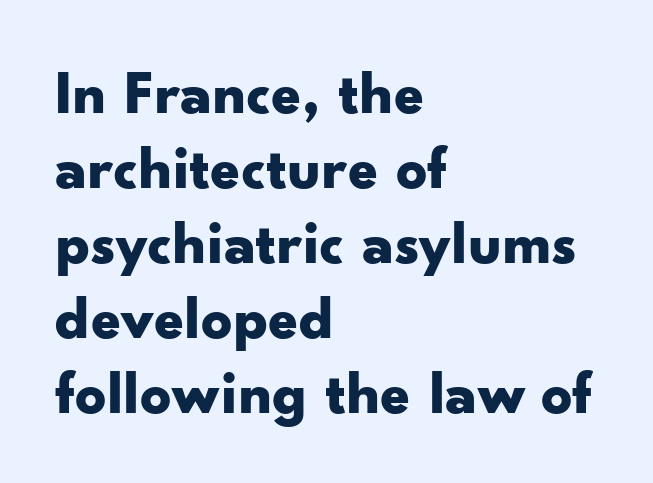
Q: Is the text bold? A: Yes.
Q: Is the text italic (slanted)? A: No, it is upright.
Q: Is the typeface a serif or a sans-serif typeface? A: Sans-serif.
Q: Is the text underlined? A: No.
Q: How is the paragraph aligned? A: Left-aligned.
Q: Is the spacing between letters normal or unusually wide? A: Normal.
Q: Width (condensed, normal, or wide)? A: Wide.
Q: Stroke contrast? A: Low.
Q: x-height? A: Small.
Q: Monospaced? A: No.
